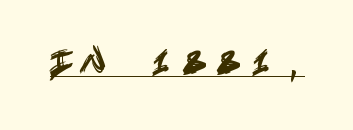
The text was rendered using a sans face with plain stroke endings. Descenders here cross a horizontal rule under the line. Does extra space separate the letters? Yes, quite a lot of it.
